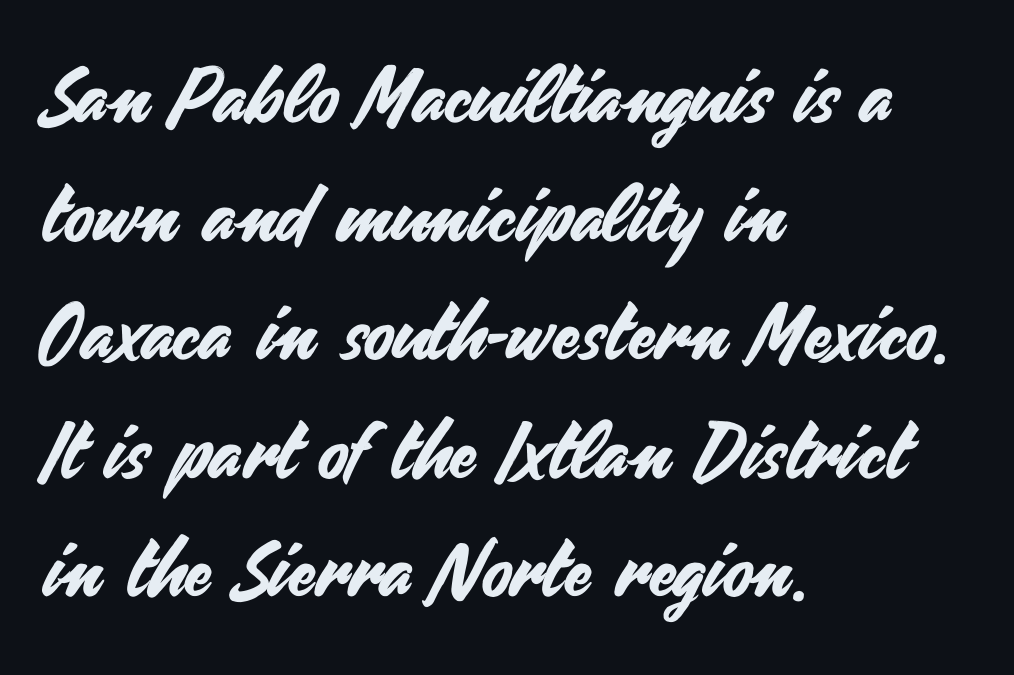
{"serif": "no", "width": "normal", "stroke_contrast": "medium", "x_height": "small", "monospaced": "no", "underline": "no", "align": "left", "line_spacing": "normal", "line_spacing_ratio": 1.52, "letter_spacing": "normal", "letter_spacing_em": 0.0, "glyph_px": 78}
